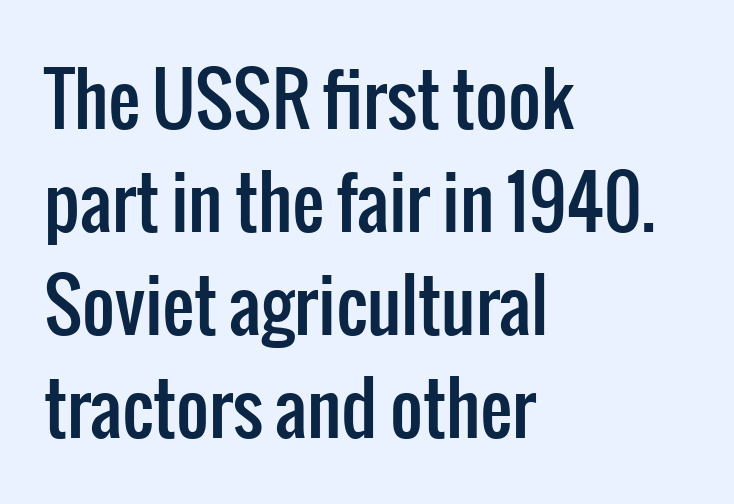
Quick note: underline off. Think of a printed novel: that variable character pitch is what you see here. Vertically, the passage feels balanced, rows spaced as you'd expect. Posture: straight, roman, zero tilt.
